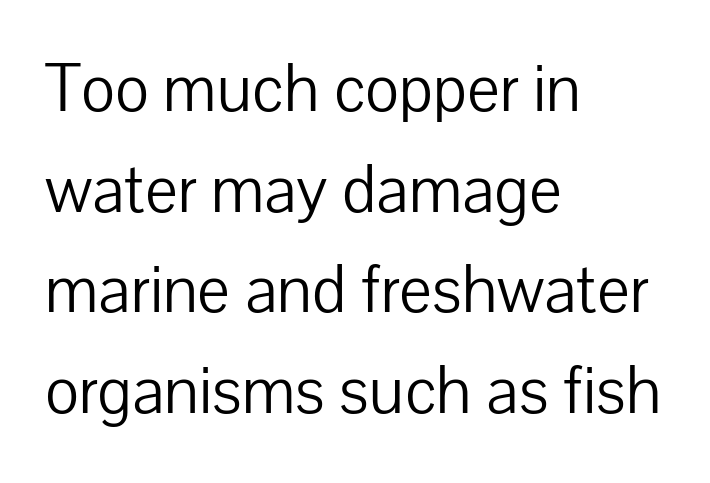
The image shows 69 px light sans-serif type, upright; set left-aligned, normal line spacing (1.46x), normal letter spacing, not underlined; low stroke contrast and a medium x-height.
